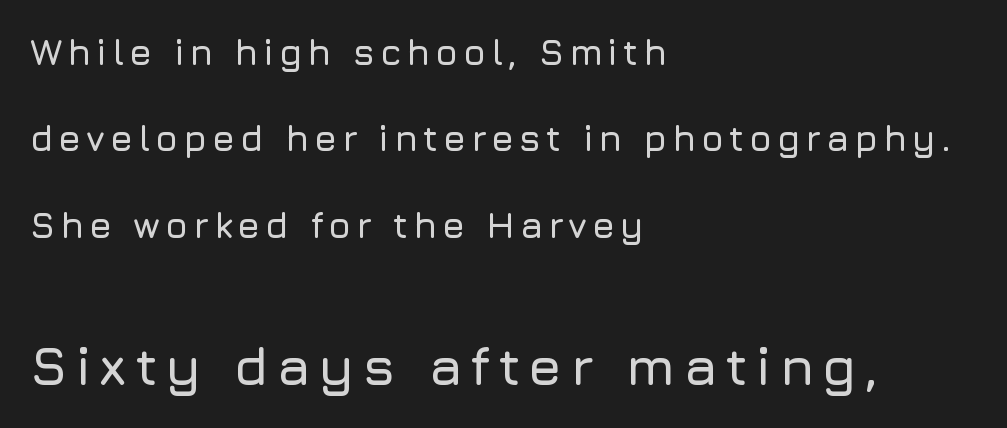
Q: Is the text italic (slanted)? A: No, it is upright.
Q: Is the typeface a serif or a sans-serif typeface? A: Sans-serif.
Q: Is the text underlined? A: No.
Q: How is the paragraph aligned? A: Left-aligned.
Q: Is the spacing between lines tight, normal or loose? A: Loose.
Q: Which block of text is set in a larger size, the first (top) or the second (bottom)? A: The second (bottom) one.
Q: Width (condensed, normal, or wide)? A: Normal.
Q: Stroke contrast? A: Low.
Q: x-height? A: Medium.
Q: Monospaced? A: No.
